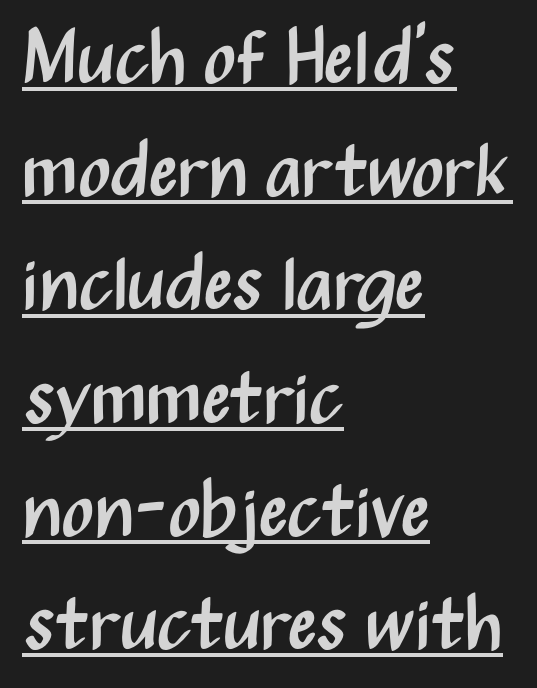
Here the designer chose a conventional face with non-uniform glyph widths. A sans-serif font was chosen for this passage. Posture: vertical. Summary of vertical rhythm: regular, with standard interline spacing. Words appear dense and cohesive because spacing is normal.
